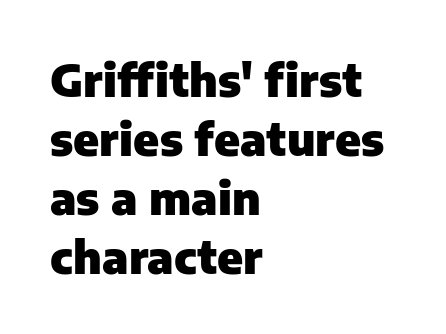
{"serif": "no", "italic": "no", "bold": "yes", "weight": "heavy", "width": "normal", "stroke_contrast": "low", "x_height": "medium", "monospaced": "no", "underline": "no", "align": "left", "line_spacing": "normal", "line_spacing_ratio": 1.31, "letter_spacing": "normal", "letter_spacing_em": 0.0, "glyph_px": 45}
